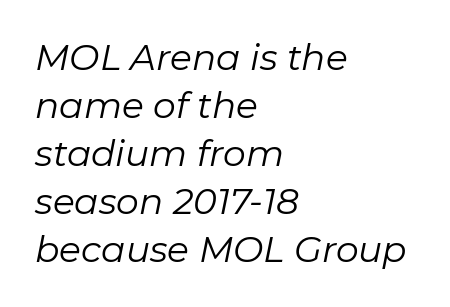
This sample has the flowing, uneven cadence of proportional lettering. In terms of leading, this rendering sits right in the middle. Notice how the passage keeps a crisp vertical edge on the left only. The horizontal fit of the characters is conventional and even. Weight: regular or lighter. Rendered with sloped, italic letterforms.
